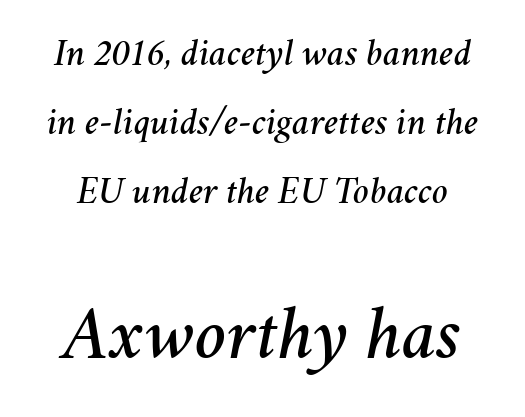
The image shows 75 px text type, italic (leaning right); set line spacing 1.81x, normal letter spacing, not underlined; the second (bottom) block is 1.97x larger; medium stroke contrast and a medium x-height.
